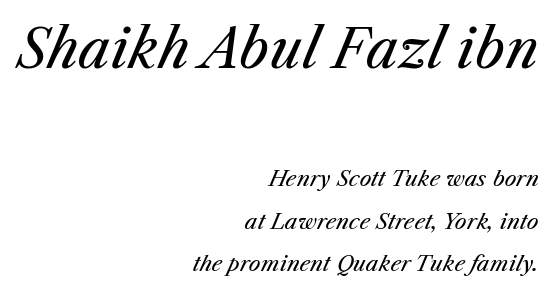
The image shows 53 px regular-weight type, italic (leaning right); set right-aligned, loose line spacing (2.02x), normal letter spacing, not underlined; the first (top) block is 2.52x larger; medium stroke contrast and a medium x-height.
